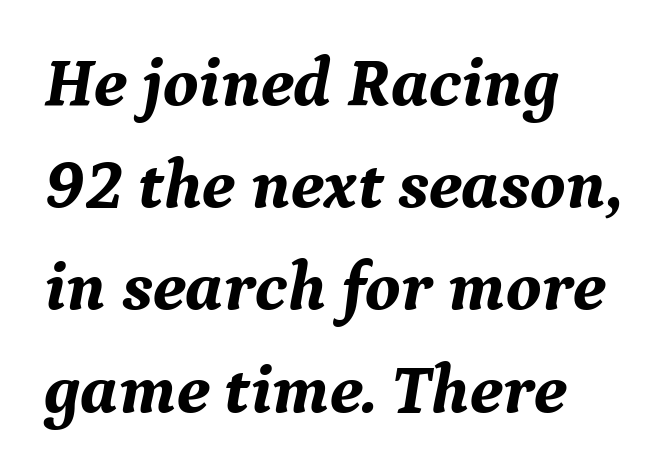
Regarding serifs, this sample has them. Casual observation: everything's shoved over to the left. The designer left line spacing at the default. The letters advance in unequal steps, a hallmark of proportional type. You could call the tracking neutral — neither tight nor loose.
